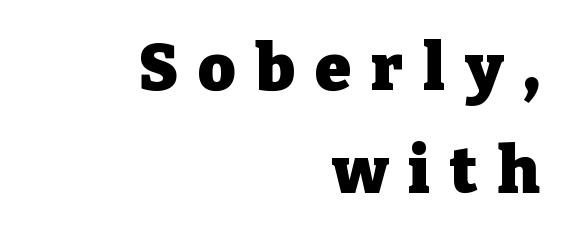
Q: Is the text bold? A: Yes.
Q: Is the text italic (slanted)? A: No, it is upright.
Q: Is the typeface a serif or a sans-serif typeface? A: Serif.
Q: Is the text underlined? A: No.
Q: How is the paragraph aligned? A: Right-aligned.
Q: Is the spacing between letters normal or unusually wide? A: Unusually wide.
Q: Is the spacing between lines tight, normal or loose? A: Normal.
Q: Width (condensed, normal, or wide)? A: Normal.
Q: Stroke contrast? A: Low.
Q: x-height? A: Medium.
Q: Monospaced? A: No.
